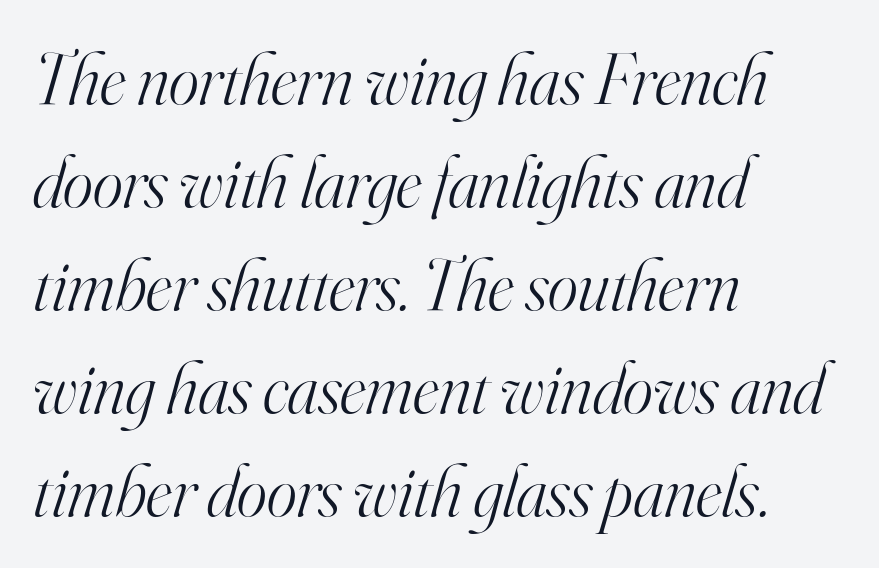
Q: Is the text bold? A: No.
Q: Is the text italic (slanted)? A: Yes, it leans right by about 16 degrees.
Q: Is the typeface a serif or a sans-serif typeface? A: Serif.
Q: Is the text underlined? A: No.
Q: How is the paragraph aligned? A: Left-aligned.
Q: Is the spacing between letters normal or unusually wide? A: Normal.
Q: Is the spacing between lines tight, normal or loose? A: Normal.
Q: Width (condensed, normal, or wide)? A: Normal.
Q: Stroke contrast? A: High.
Q: x-height? A: Small.
Q: Monospaced? A: No.
